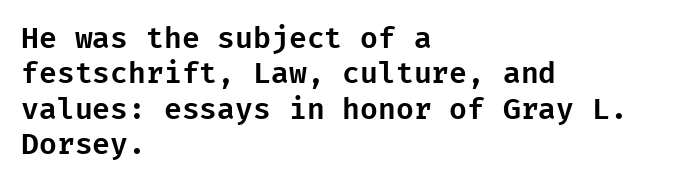
Q: Is the text italic (slanted)? A: No, it is upright.
Q: Is the typeface a serif or a sans-serif typeface? A: Sans-serif.
Q: Is the text underlined? A: No.
Q: How is the paragraph aligned? A: Left-aligned.
Q: Is the spacing between letters normal or unusually wide? A: Normal.
Q: Width (condensed, normal, or wide)? A: Normal.
Q: Stroke contrast? A: Low.
Q: x-height? A: Medium.
